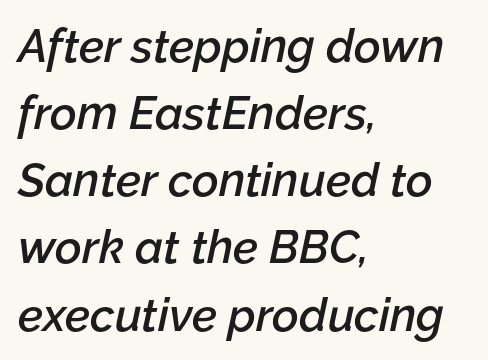
Q: Is the text bold? A: Semi-bold.
Q: Is the text italic (slanted)? A: Yes, it leans right by about 12 degrees.
Q: Is the text underlined? A: No.
Q: How is the paragraph aligned? A: Left-aligned.
Q: Is the spacing between letters normal or unusually wide? A: Normal.
Q: Is the spacing between lines tight, normal or loose? A: Normal.
Q: Width (condensed, normal, or wide)? A: Normal.
Q: Stroke contrast? A: Low.
Q: x-height? A: Medium.
Q: Monospaced? A: No.
